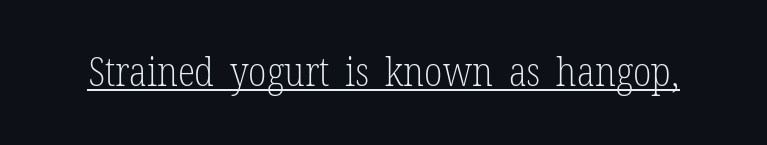
The image shows 40 px light, condensed serif type, upright; set normal letter spacing, underlined; low stroke contrast and a medium x-height.
